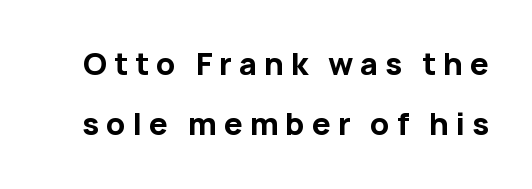
The designer dialed line spacing up above the default. Chunky letters — that's bold for sure. You can tell it's not italic because the verticals are truly vertical. A bare baseline throughout the passage. Look at the tracking — it's clearly loosened, letters drifting apart.
